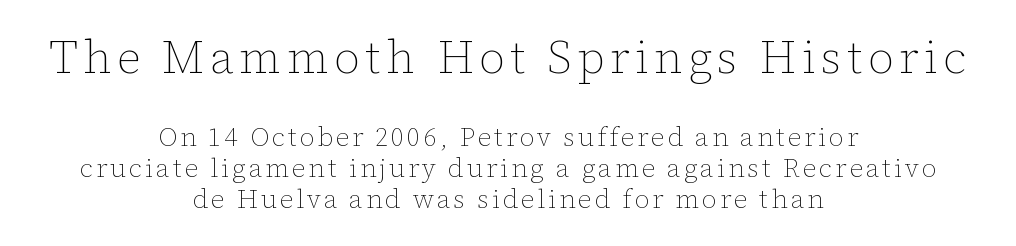
{"italic": "no", "bold": "no", "weight": "thin", "width": "normal", "stroke_contrast": "low", "x_height": "medium", "monospaced": "no", "underline": "no", "align": "center", "line_spacing_ratio": 1.2, "larger_block": "first", "size_ratio": 1.77, "glyph_px": 46}
